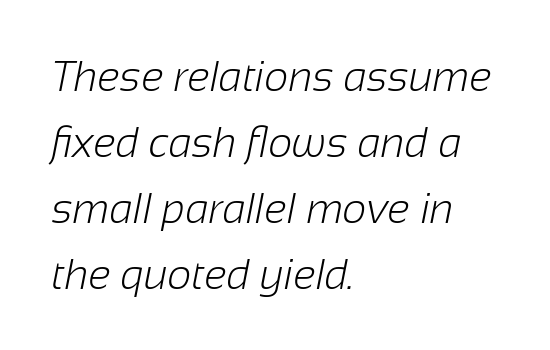
The image shows 42 px light sans-serif type; set left-aligned, normal line spacing (1.57x), normal letter spacing, not underlined; low stroke contrast and a medium x-height.
